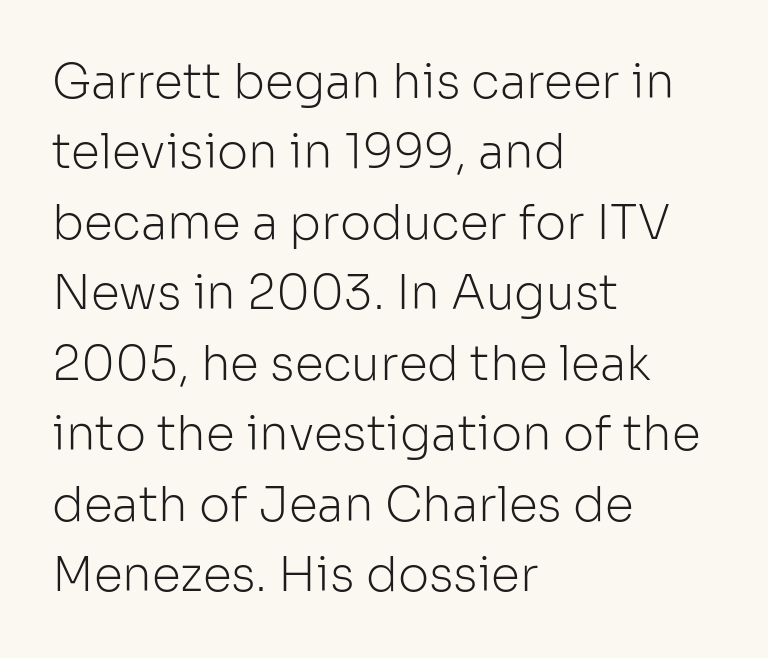
{"serif": "no", "italic": "no", "bold": "no", "weight": "light", "width": "normal", "stroke_contrast": "low", "x_height": "medium", "monospaced": "no", "underline": "no", "align": "left", "line_spacing": "normal", "line_spacing_ratio": 1.5, "letter_spacing": "normal", "letter_spacing_em": 0.0, "glyph_px": 47}
